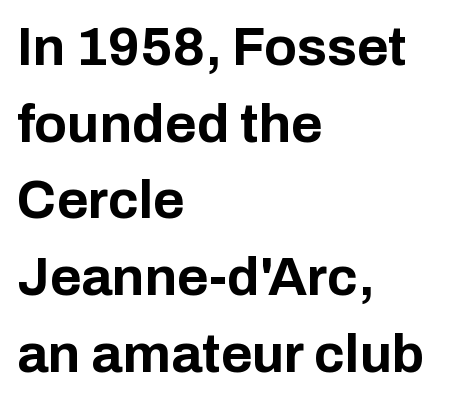
{"serif": "no", "italic": "no", "bold": "yes", "weight": "bold", "width": "normal", "stroke_contrast": "low", "x_height": "medium", "monospaced": "no", "underline": "no", "align": "left", "line_spacing": "normal", "line_spacing_ratio": 1.42, "letter_spacing": "normal", "letter_spacing_em": 0.0, "glyph_px": 54}
